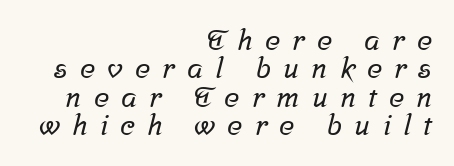
Proportional: the letters do not fall into vertical columns. The compositor pushed each line to the right boundary. Line spacing here is tight. The space beneath each line is pristine and unruled.
